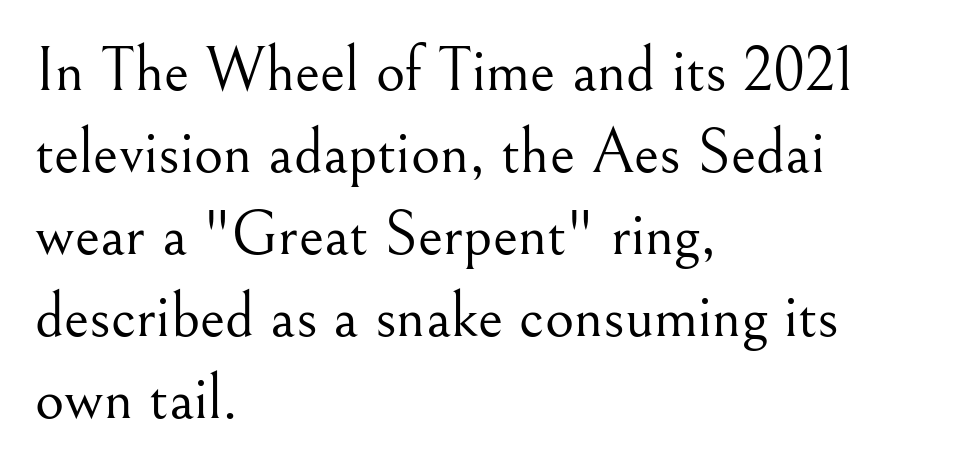
Each letter keeps its own natural width here, so spacing adapts to shape. Baseline-to-baseline distance is the conventional proportion of letter height. Posture: straight, roman, zero tilt. Heft: none added — not bold.
